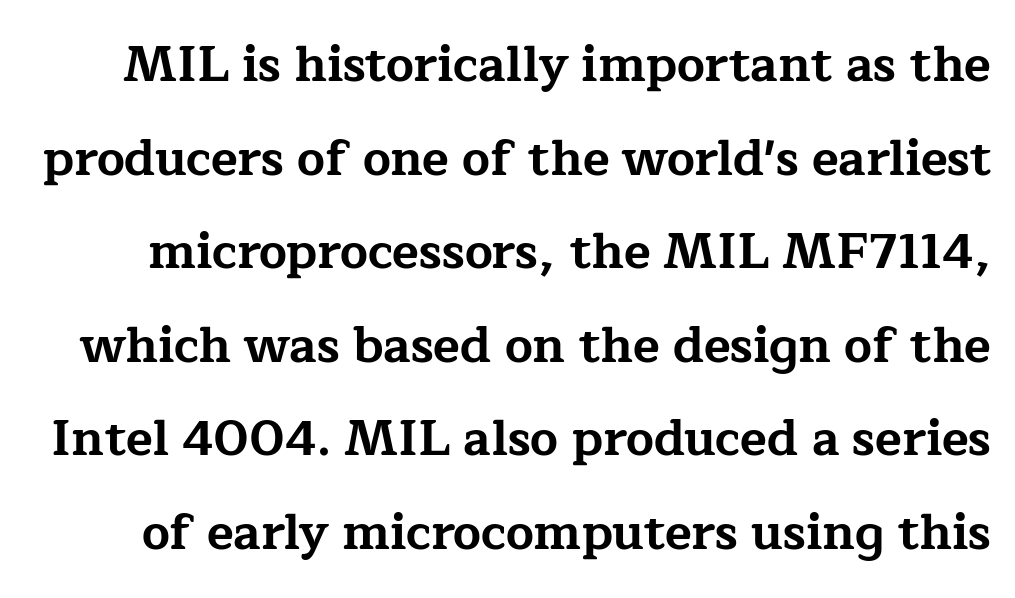
The image shows 49 px bold, wide serif type, upright; set loose line spacing (1.91x), normal letter spacing, not underlined; low stroke contrast and a medium x-height.
